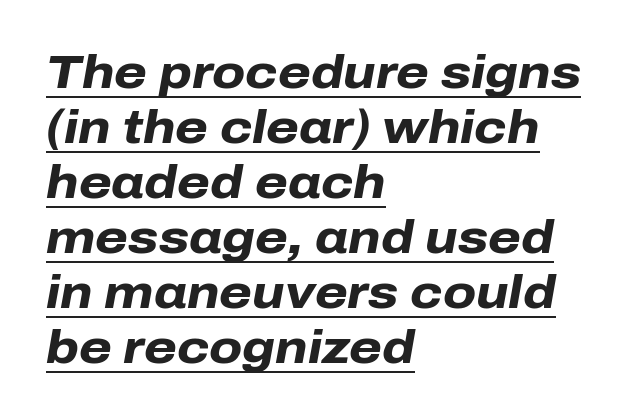
Q: Is the text bold? A: Yes.
Q: Is the text italic (slanted)? A: Yes, it leans right by about 10 degrees.
Q: Is the text underlined? A: Yes.
Q: How is the paragraph aligned? A: Left-aligned.
Q: Is the spacing between letters normal or unusually wide? A: Normal.
Q: Width (condensed, normal, or wide)? A: Normal.
Q: Stroke contrast? A: Low.
Q: x-height? A: Medium.
Q: Monospaced? A: No.
